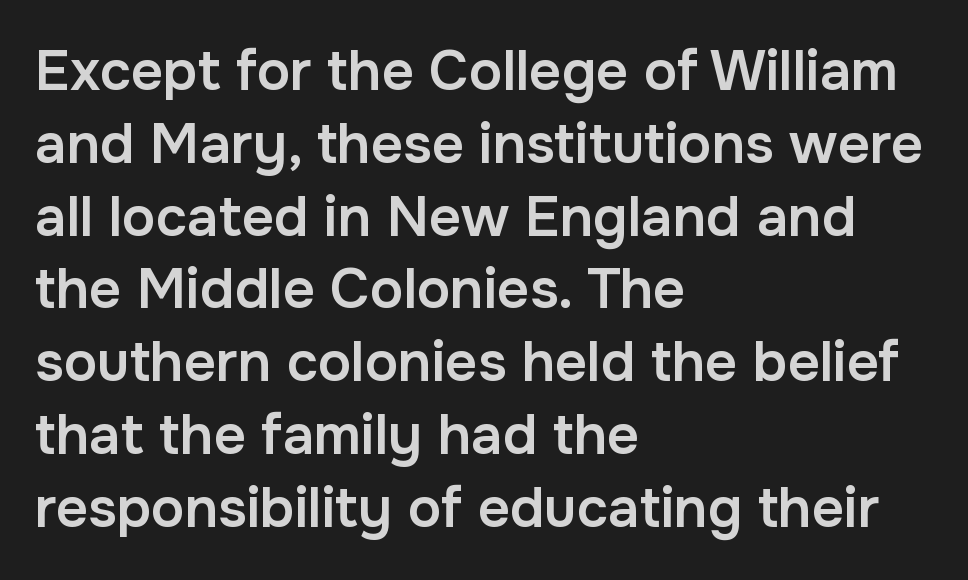
The image shows 56 px semibold sans-serif type, upright; set left-aligned, normal line spacing (1.3x), normal letter spacing, not underlined; low stroke contrast and a medium x-height.
